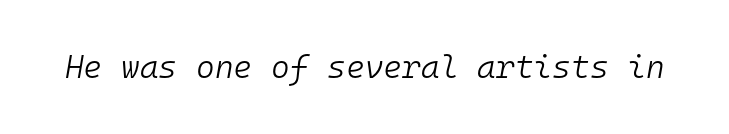
{"italic": "yes", "lean": "right", "slant_degrees": 10, "bold": "no", "weight": "light", "width": "normal", "stroke_contrast": "low", "x_height": "medium", "monospaced": "yes", "underline": "no", "letter_spacing": "normal", "letter_spacing_em": 0.0, "glyph_px": 32}
